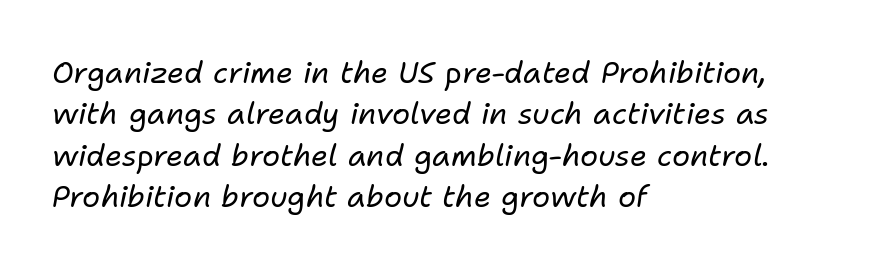
Q: Is the text bold? A: No.
Q: Is the text italic (slanted)? A: Yes, it leans right by about 11 degrees.
Q: Is the text underlined? A: No.
Q: How is the paragraph aligned? A: Left-aligned.
Q: Is the spacing between letters normal or unusually wide? A: Normal.
Q: Is the spacing between lines tight, normal or loose? A: Normal.
Q: Width (condensed, normal, or wide)? A: Normal.
Q: Stroke contrast? A: Low.
Q: x-height? A: Medium.
Q: Monospaced? A: No.
